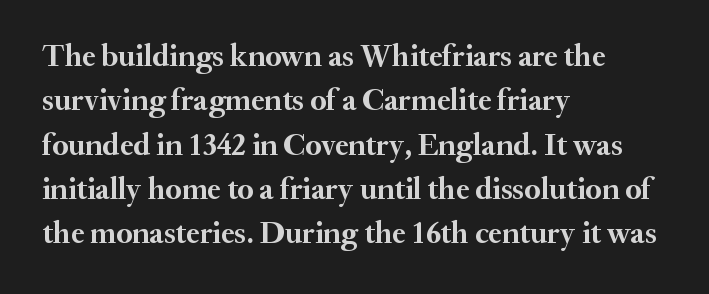
{"serif": "yes", "italic": "no", "bold": "yes", "weight": "semibold", "width": "normal", "stroke_contrast": "medium", "x_height": "small", "monospaced": "no", "underline": "no", "align": "left", "line_spacing": "normal", "line_spacing_ratio": 1.43, "letter_spacing": "normal", "letter_spacing_em": 0.0, "glyph_px": 31}
